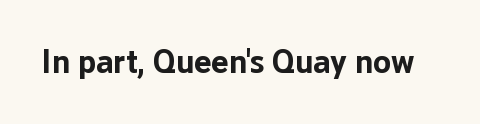
The image shows 33 px bold sans-serif type, upright; set normal letter spacing, not underlined; low stroke contrast and a medium x-height.
